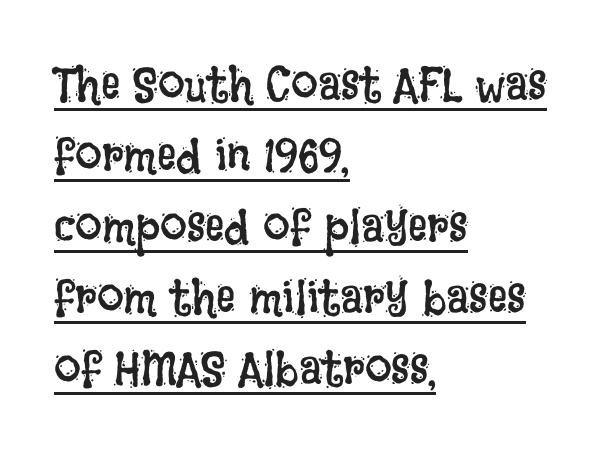
{"italic": "no", "bold": "no", "weight": "regular", "width": "condensed", "stroke_contrast": "low", "x_height": "large", "monospaced": "no", "underline": "yes", "align": "left", "line_spacing": "normal", "line_spacing_ratio": 1.48, "letter_spacing": "normal", "letter_spacing_em": 0.0, "glyph_px": 48}
